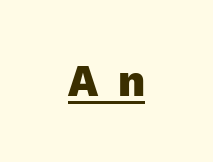
Q: Is the text bold? A: Yes.
Q: Is the text italic (slanted)? A: No, it is upright.
Q: Is the typeface a serif or a sans-serif typeface? A: Sans-serif.
Q: Is the text underlined? A: Yes.
Q: How is the paragraph aligned? A: Centered.
Q: Is the spacing between letters normal or unusually wide? A: Unusually wide.
Q: Width (condensed, normal, or wide)? A: Normal.
Q: Stroke contrast? A: Low.
Q: x-height? A: Medium.
Q: Monospaced? A: No.
